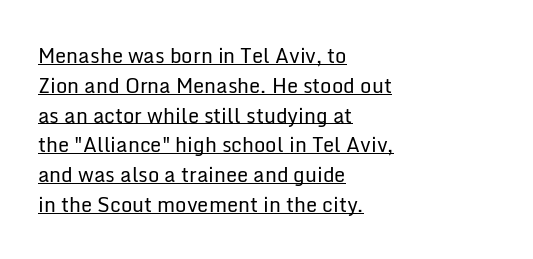
{"italic": "no", "bold": "no", "underline": "yes", "align": "left", "line_spacing": "normal", "line_spacing_ratio": 1.49, "letter_spacing": "normal", "letter_spacing_em": 0.0, "glyph_px": 20}
